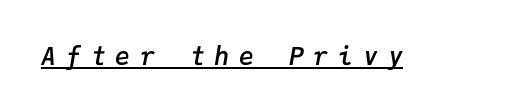
The passage shown has open, widely tracked lettering throughout. The specimen reads as italic at a glance. This is the in-between weight designers call semibold or demi. Is there an underline? Yes — a line sits under the letters.
